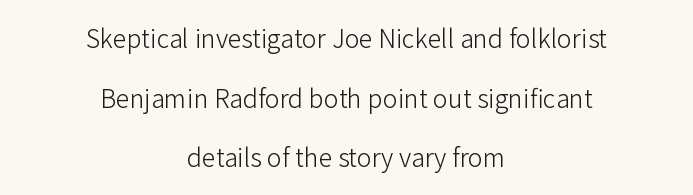
{"italic": "no", "bold": "no", "underline": "no", "align": "center", "line_spacing": "loose", "line_spacing_ratio": 2.39, "letter_spacing": "normal", "letter_spacing_em": 0.0, "glyph_px": 25}
